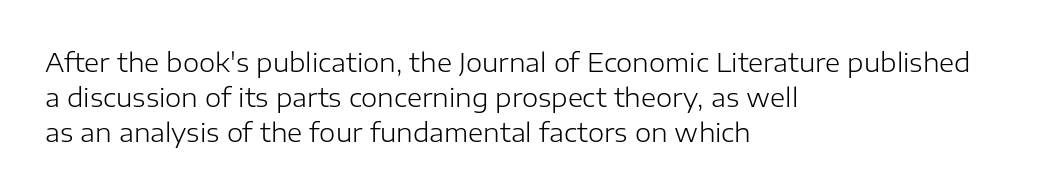
{"italic": "no", "bold": "no", "underline": "no", "align": "left", "line_spacing": "normal", "line_spacing_ratio": 1.34, "letter_spacing": "normal", "letter_spacing_em": 0.0, "glyph_px": 26}
